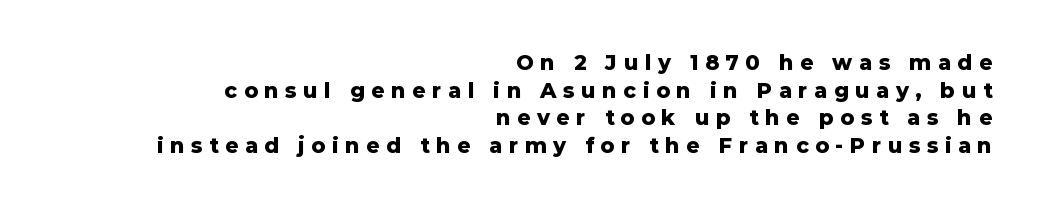
The font is running at its bold setting. The horizontal fit of the characters is loose and conspicuously gappy. This sample is right-justified, so line beginnings fall wherever the words allow. Any mark beneath the type? The region is blank. Upright lettering throughout.
